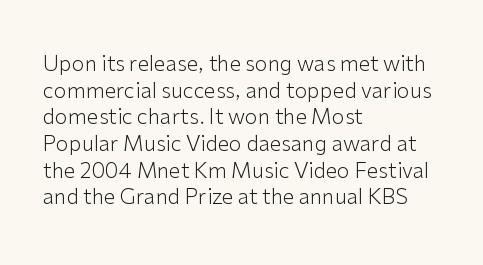
{"italic": "no", "bold": "no", "underline": "no", "align": "left", "line_spacing": "normal", "line_spacing_ratio": 1.27, "letter_spacing": "normal", "letter_spacing_em": 0.0, "glyph_px": 21}
